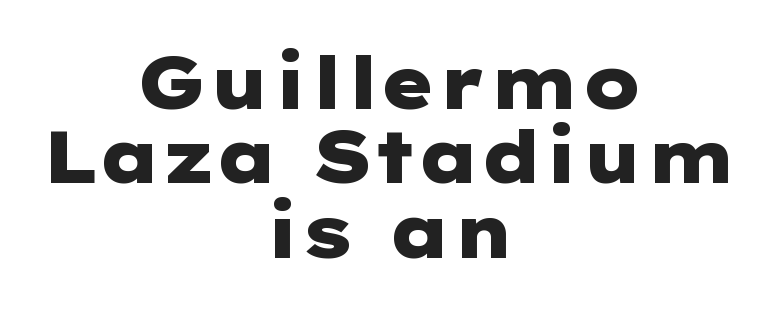
The lines are packed closely together with very little leading. The space beneath each line is pristine and unruled. Does the copy run flush right? No — it is centered line by line. Characters follow at the spacing the type designer built in.
